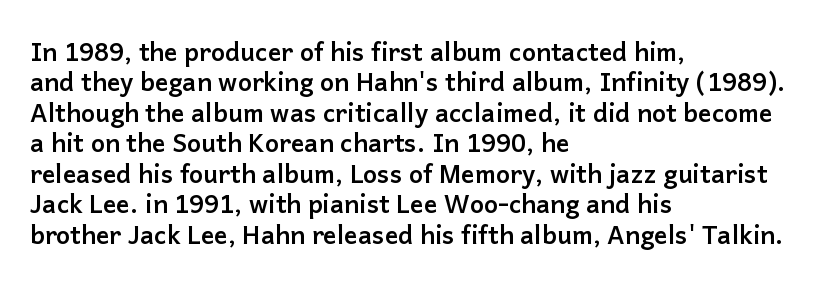
Q: Is the text bold? A: Yes.
Q: Is the text italic (slanted)? A: No, it is upright.
Q: Is the text underlined? A: No.
Q: How is the paragraph aligned? A: Left-aligned.
Q: Is the spacing between letters normal or unusually wide? A: Normal.
